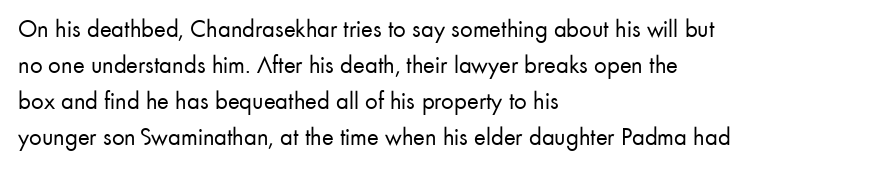
Q: Is the text bold? A: No.
Q: Is the text italic (slanted)? A: No, it is upright.
Q: Is the text underlined? A: No.
Q: How is the paragraph aligned? A: Left-aligned.
Q: Is the spacing between letters normal or unusually wide? A: Normal.
Q: Is the spacing between lines tight, normal or loose? A: Normal.
